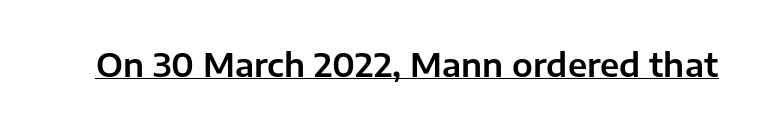
Q: Is the text italic (slanted)? A: No, it is upright.
Q: Is the typeface a serif or a sans-serif typeface? A: Sans-serif.
Q: Is the text underlined? A: Yes.
Q: Is the spacing between letters normal or unusually wide? A: Normal.
Q: Width (condensed, normal, or wide)? A: Normal.
Q: Stroke contrast? A: Low.
Q: x-height? A: Medium.
Q: Monospaced? A: No.
